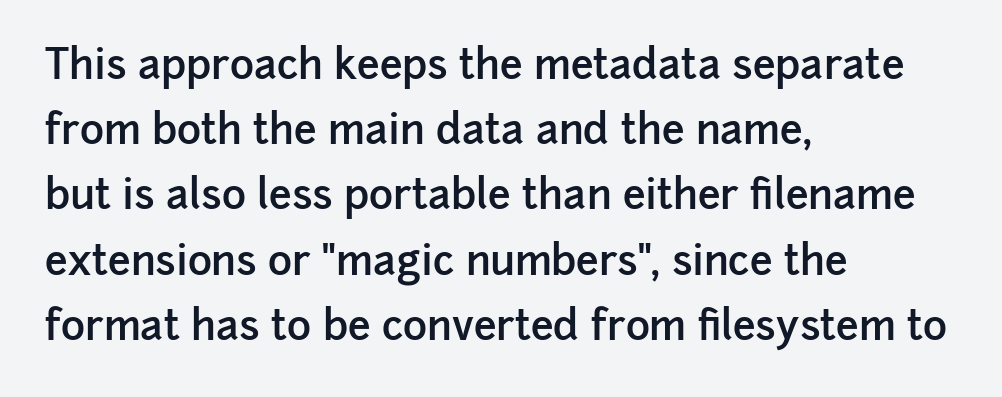
{"serif": "no", "italic": "no", "bold": "semi", "weight": "semibold", "width": "normal", "stroke_contrast": "low", "x_height": "medium", "monospaced": "no", "underline": "no", "align": "left", "line_spacing": "normal", "line_spacing_ratio": 1.59, "letter_spacing": "normal", "letter_spacing_em": 0.0, "glyph_px": 41}
